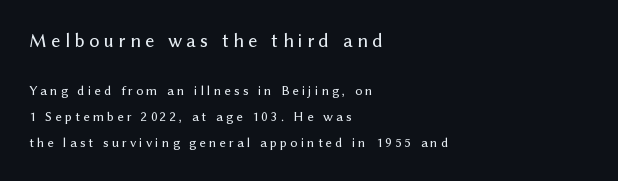
{"italic": "no", "underline": "no", "align": "left", "line_spacing_ratio": 1.86, "letter_spacing": "wide", "letter_spacing_em": 0.22, "larger_block": "first", "size_ratio": 1.43, "glyph_px": 20}
